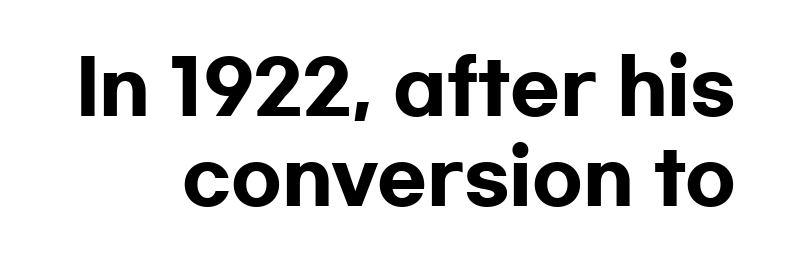
Q: Is the text bold? A: Yes.
Q: Is the text italic (slanted)? A: No, it is upright.
Q: Is the typeface a serif or a sans-serif typeface? A: Sans-serif.
Q: Is the text underlined? A: No.
Q: Is the spacing between letters normal or unusually wide? A: Normal.
Q: Width (condensed, normal, or wide)? A: Wide.
Q: Stroke contrast? A: Low.
Q: x-height? A: Medium.
Q: Monospaced? A: No.
